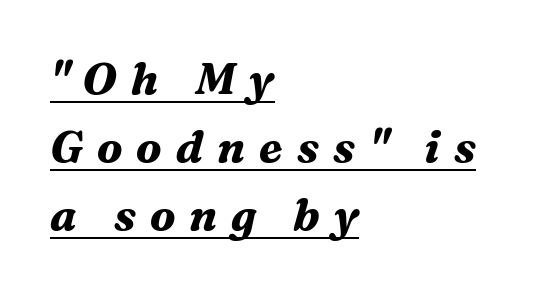
{"serif": "yes", "italic": "yes", "lean": "right", "slant_degrees": 16, "bold": "yes", "weight": "bold", "width": "normal", "stroke_contrast": "medium", "x_height": "medium", "monospaced": "no", "underline": "yes", "align": "left", "line_spacing": "normal", "line_spacing_ratio": 1.55, "letter_spacing": "wide", "letter_spacing_em": 0.32, "glyph_px": 44}
